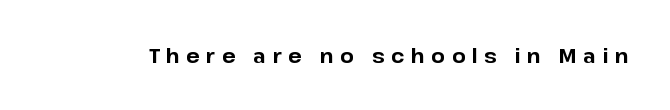
{"italic": "no", "bold": "yes", "underline": "no", "letter_spacing": "wide", "letter_spacing_em": 0.32, "glyph_px": 20}
